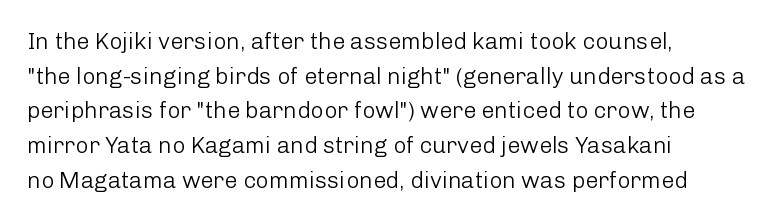
Q: Is the text bold? A: No.
Q: Is the text italic (slanted)? A: No, it is upright.
Q: Is the text underlined? A: No.
Q: How is the paragraph aligned? A: Left-aligned.
Q: Is the spacing between letters normal or unusually wide? A: Normal.
Q: Is the spacing between lines tight, normal or loose? A: Normal.
